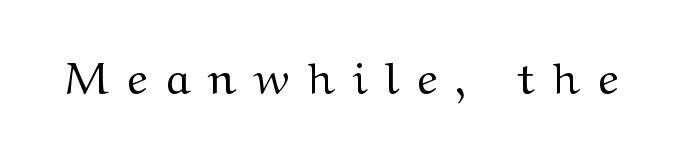
Is the stroke heavy? The answer is a plain regular-or-lighter. Observe the wide spacing: letters keep a clear distance from each other. Ordinary non-slanted type is in use. Note the varied advance widths — an 'i' is clearly narrower than an 'm'. The string is rendered with underlining switched off.
